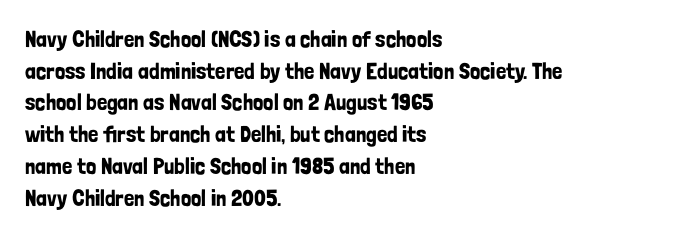
The image shows 23 px text type, upright; set left-aligned, normal line spacing (1.38x), normal letter spacing, not underlined.
